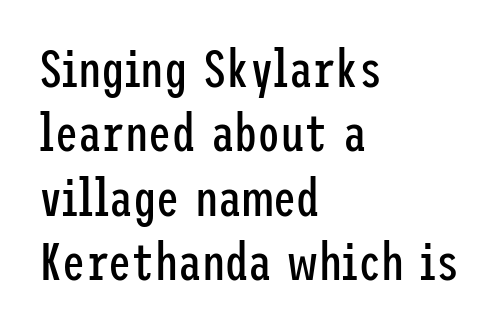
This sample uses plain, unmodified letter spacing. Stem width sits at or under what a default text font uses. Check the space under the baseline: it is left empty. The designer went with a sans here, leaving each stem footless.
